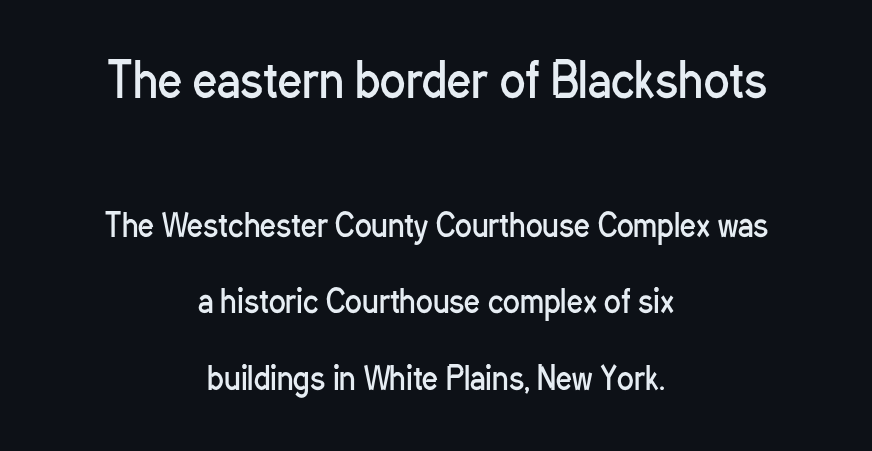
Q: Is the text bold? A: No.
Q: Is the text italic (slanted)? A: No, it is upright.
Q: Is the typeface a serif or a sans-serif typeface? A: Sans-serif.
Q: Is the text underlined? A: No.
Q: How is the paragraph aligned? A: Centered.
Q: Is the spacing between letters normal or unusually wide? A: Normal.
Q: Is the spacing between lines tight, normal or loose? A: Loose.
Q: Which block of text is set in a larger size, the first (top) or the second (bottom)? A: The first (top) one.
Q: Width (condensed, normal, or wide)? A: Condensed.
Q: Stroke contrast? A: Low.
Q: x-height? A: Medium.
Q: Monospaced? A: No.
